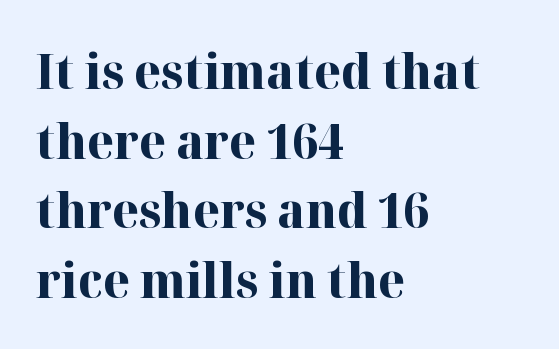
The image shows 49 px bold serif type, upright; set left-aligned, normal line spacing (1.42x), normal letter spacing, not underlined; high stroke contrast and a medium x-height.
